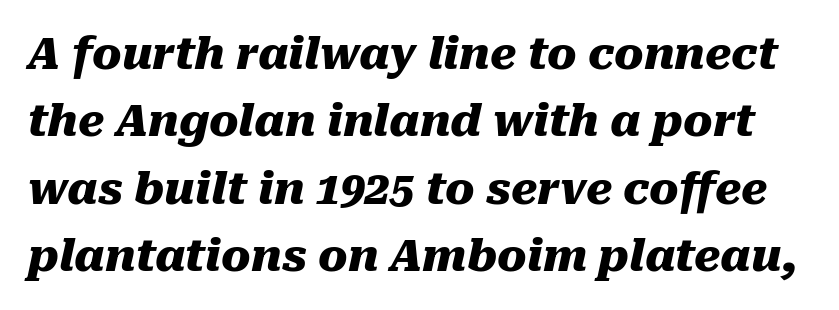
Q: Is the text bold? A: Yes.
Q: Is the text italic (slanted)? A: Yes, it leans right by about 10 degrees.
Q: Is the text underlined? A: No.
Q: Is the spacing between letters normal or unusually wide? A: Normal.
Q: Is the spacing between lines tight, normal or loose? A: Normal.
Q: Width (condensed, normal, or wide)? A: Normal.
Q: Stroke contrast? A: Medium.
Q: x-height? A: Medium.
Q: Monospaced? A: No.
